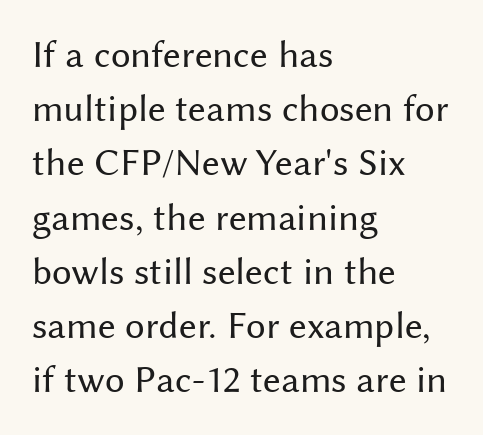
{"serif": "no", "italic": "no", "bold": "no", "weight": "regular", "width": "normal", "stroke_contrast": "medium", "x_height": "medium", "monospaced": "no", "underline": "no", "align": "left", "line_spacing": "normal", "line_spacing_ratio": 1.39, "letter_spacing": "normal", "letter_spacing_em": 0.0, "glyph_px": 39}
